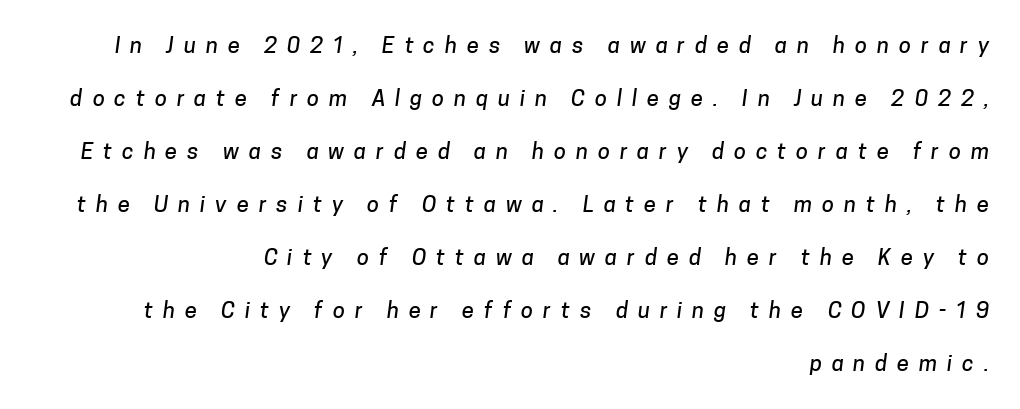
Q: Is the text underlined? A: No.
Q: How is the paragraph aligned? A: Right-aligned.
Q: Is the spacing between letters normal or unusually wide? A: Unusually wide.
Q: Is the spacing between lines tight, normal or loose? A: Loose.
